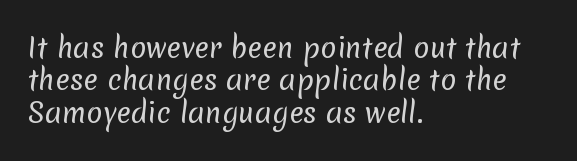
You could call the tracking neutral — neither tight nor loose. Type without underlining. Weight: regular or lighter. Reading down the block, your eye returns to a fixed left position each line.
